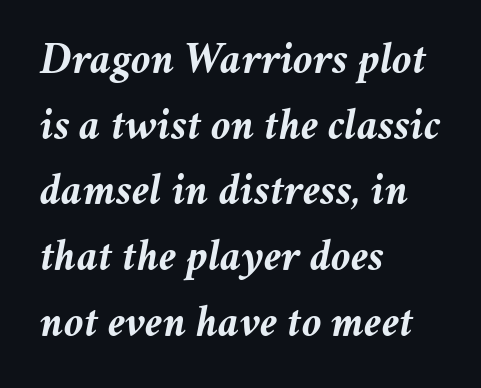
Q: Is the text bold? A: Yes.
Q: Is the text italic (slanted)? A: Yes, it leans right by about 11 degrees.
Q: Is the text underlined? A: No.
Q: How is the paragraph aligned? A: Left-aligned.
Q: Is the spacing between letters normal or unusually wide? A: Normal.
Q: Is the spacing between lines tight, normal or loose? A: Normal.
Q: Width (condensed, normal, or wide)? A: Normal.
Q: Stroke contrast? A: Medium.
Q: x-height? A: Medium.
Q: Monospaced? A: No.
